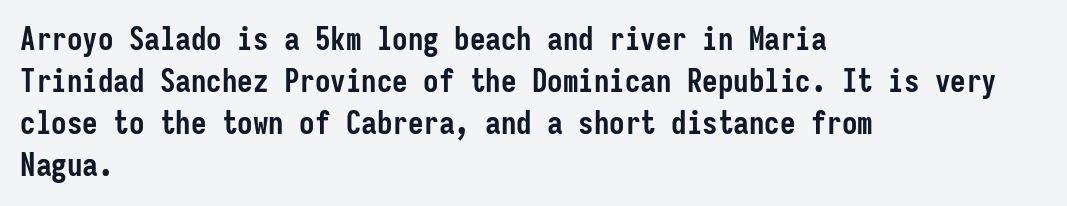
How are the letters spaced? Ordinarily, with no added tracking. A dark, heavy texture on the line: the type is bold. In terms of posture, this sample is upright. Descenders hang freely into open space. The ragged edge is on the right, which tells us the setting is flush left.
